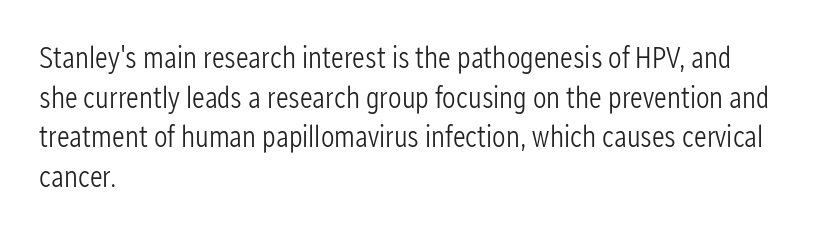
The image shows 30 px light, condensed sans-serif type, upright; set left-aligned, normal line spacing (1.32x), normal letter spacing, not underlined; low stroke contrast and a medium x-height.
